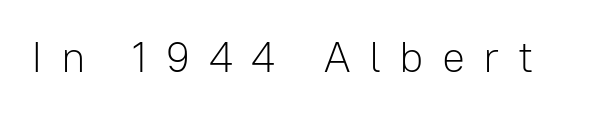
Q: Is the text bold? A: No.
Q: Is the text italic (slanted)? A: No, it is upright.
Q: Is the typeface a serif or a sans-serif typeface? A: Sans-serif.
Q: Is the text underlined? A: No.
Q: Is the spacing between letters normal or unusually wide? A: Unusually wide.
Q: Width (condensed, normal, or wide)? A: Normal.
Q: Stroke contrast? A: Low.
Q: x-height? A: Medium.
Q: Monospaced? A: No.
